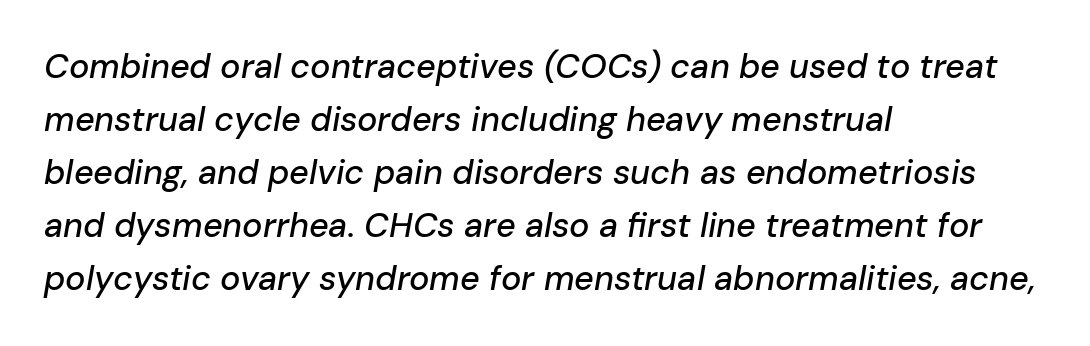
The image shows 34 px text type, italic (leaning right); set left-aligned, normal line spacing (1.56x), normal letter spacing, not underlined; low stroke contrast and a medium x-height.
